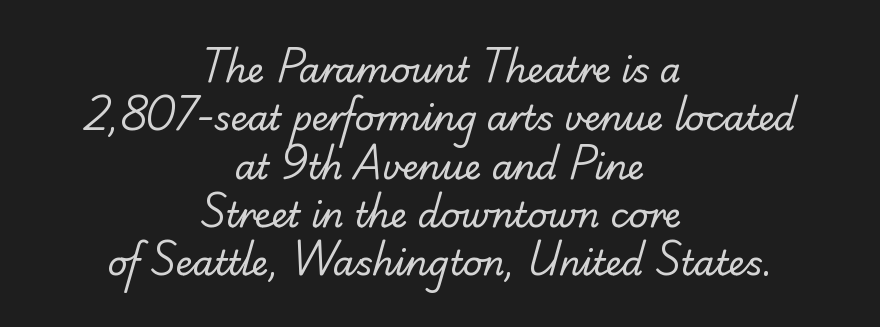
Varying glyph widths throughout — classic text-font behaviour. Honestly, the row spacing looks completely unremarkable. Horizontally, the lines are justified to the midpoint only. The foot of each line stays bare and open. The rendering keeps characters at their native spacing. Serifs: no, the terminals of the letterforms are clean.
